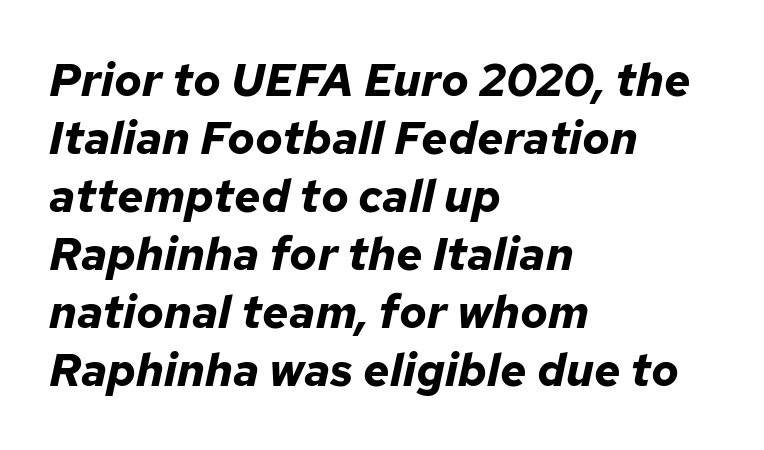
{"italic": "yes", "lean": "right", "slant_degrees": 12, "bold": "yes", "weight": "bold", "width": "normal", "stroke_contrast": "low", "x_height": "medium", "monospaced": "no", "underline": "no", "align": "left", "line_spacing": "normal", "line_spacing_ratio": 1.26, "letter_spacing": "normal", "letter_spacing_em": 0.0, "glyph_px": 46}
